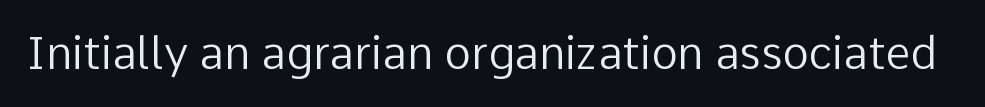
{"serif": "no", "italic": "no", "bold": "no", "weight": "regular", "width": "normal", "stroke_contrast": "low", "x_height": "medium", "monospaced": "no", "underline": "no", "letter_spacing": "normal", "letter_spacing_em": 0.0, "glyph_px": 45}
